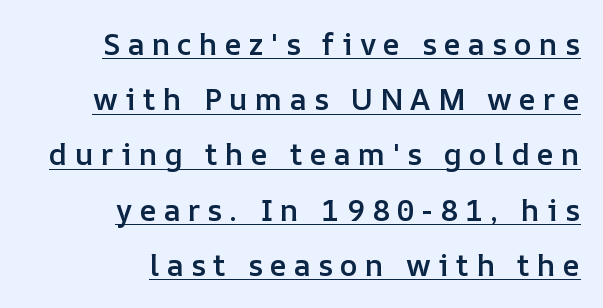
The image shows 30 px semibold type, upright; set right-aligned, line spacing 1.84x, unusually wide letter spacing (+0.24 em), underlined; low stroke contrast and a medium x-height.
